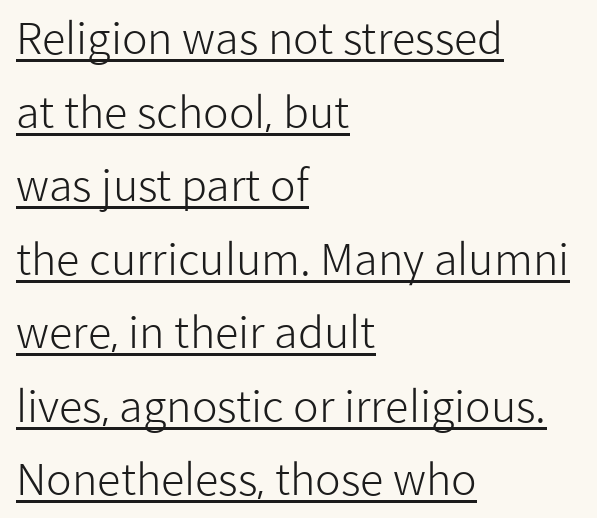
{"serif": "no", "italic": "no", "bold": "no", "weight": "light", "width": "normal", "stroke_contrast": "low", "x_height": "medium", "monospaced": "no", "underline": "yes", "align": "left", "line_spacing_ratio": 1.71, "letter_spacing": "normal", "letter_spacing_em": 0.0, "glyph_px": 43}
